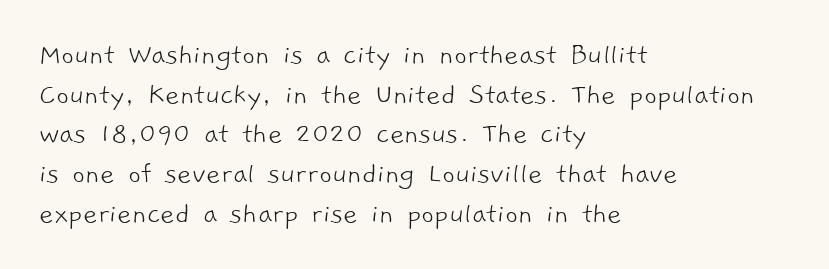
The lines in this sample share a left origin and differ only in where they stop. Reading down the column, the eye jumps a familiar distance to each next line. Heft: none added — not bold. Character widths vary here, with narrow letters taking less room than wide ones.
